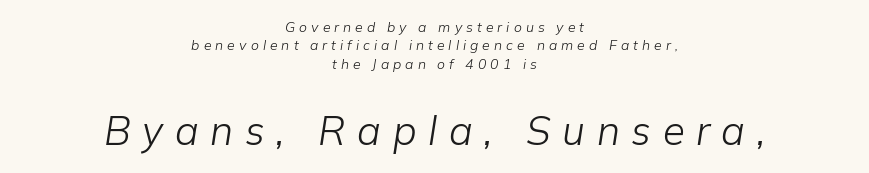
Alignment: centered. Italic? Definitely — the glyphs are oblique. In terms of leading, this rendering sits right in the middle. Display-style spreading of the glyphs; the letterfit is very open.
